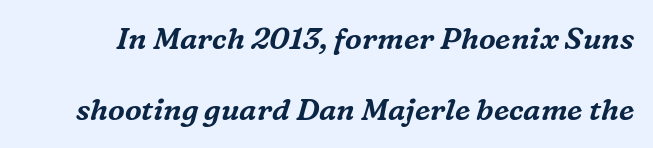
{"serif": "yes", "italic": "yes", "lean": "right", "slant_degrees": 16, "width": "normal", "stroke_contrast": "medium", "x_height": "medium", "monospaced": "no", "underline": "no", "line_spacing": "loose", "line_spacing_ratio": 2.38, "letter_spacing": "normal", "letter_spacing_em": 0.0, "glyph_px": 30}
